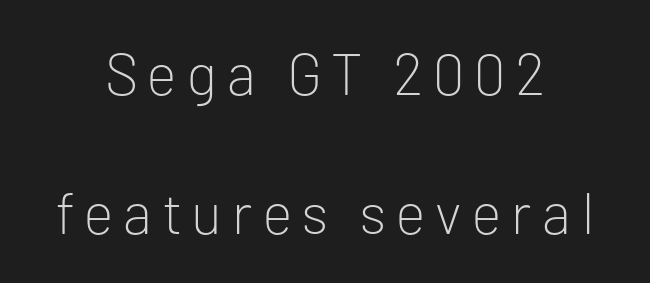
Is this a fixed-width face? No — the glyphs have proportional, varying widths. The type family on display is of the sans-serif kind. The weight tops out at a normal text grade. Compared with a flush-left layout, this one balances lines on the center instead. Baseline-to-baseline distance is far greater than the letter height.
